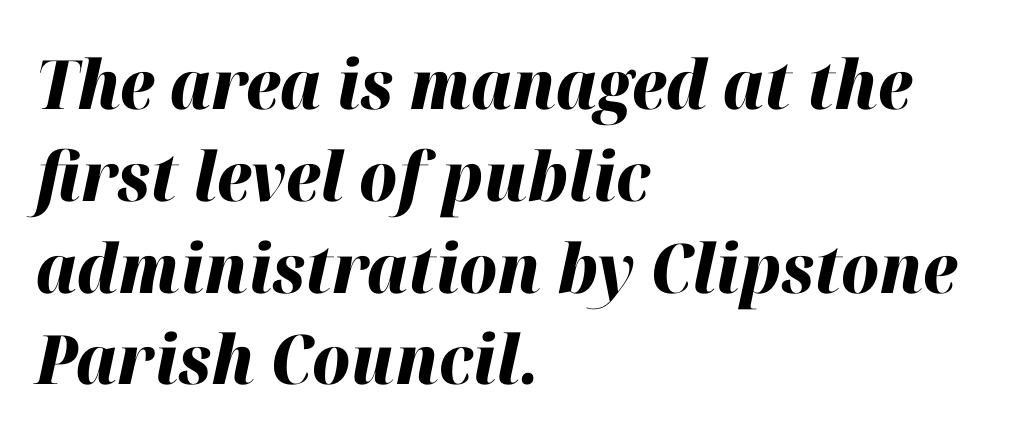
{"italic": "yes", "lean": "right", "slant_degrees": 12, "bold": "yes", "weight": "heavy", "width": "normal", "stroke_contrast": "high", "x_height": "medium", "monospaced": "no", "underline": "no", "align": "left", "line_spacing": "normal", "line_spacing_ratio": 1.35, "letter_spacing": "normal", "letter_spacing_em": 0.0, "glyph_px": 68}
